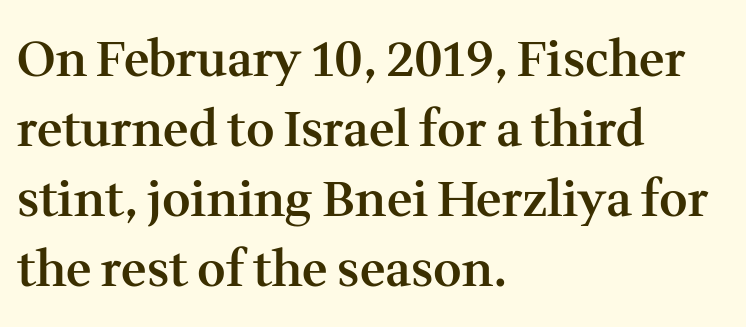
The image shows 49 px semibold serif type, upright; set left-aligned, normal line spacing (1.43x), normal letter spacing, not underlined; medium stroke contrast and a medium x-height.
